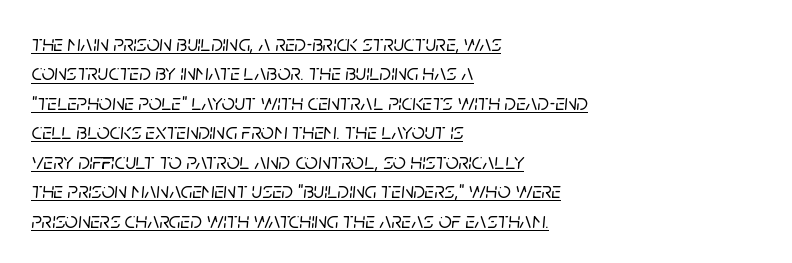
{"italic": "yes", "lean": "right", "slant_degrees": 5, "underline": "yes", "align": "left", "line_spacing": "normal", "line_spacing_ratio": 1.28, "letter_spacing": "normal", "letter_spacing_em": 0.0, "glyph_px": 23}
